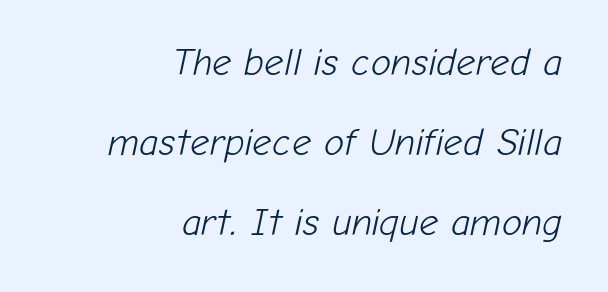
Q: Is the text bold? A: No.
Q: Is the text italic (slanted)? A: Yes, it leans right by about 12 degrees.
Q: Is the text underlined? A: No.
Q: How is the paragraph aligned? A: Right-aligned.
Q: Is the spacing between letters normal or unusually wide? A: Normal.
Q: Is the spacing between lines tight, normal or loose? A: Loose.
Q: Width (condensed, normal, or wide)? A: Normal.
Q: Stroke contrast? A: Low.
Q: x-height? A: Medium.
Q: Monospaced? A: No.
